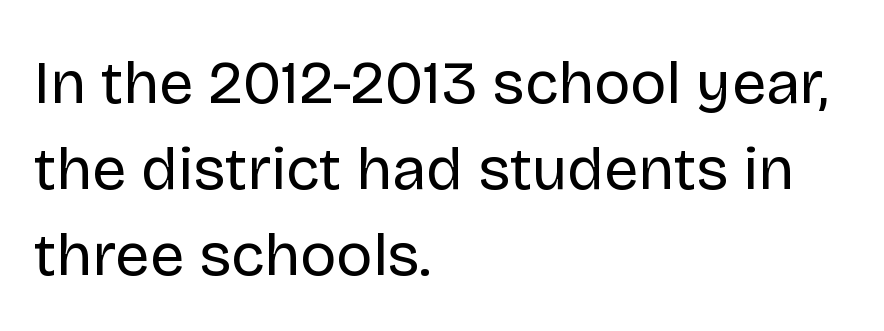
Q: Is the text bold? A: No.
Q: Is the text italic (slanted)? A: No, it is upright.
Q: Is the typeface a serif or a sans-serif typeface? A: Sans-serif.
Q: Is the text underlined? A: No.
Q: How is the paragraph aligned? A: Left-aligned.
Q: Is the spacing between letters normal or unusually wide? A: Normal.
Q: Is the spacing between lines tight, normal or loose? A: Normal.
Q: Width (condensed, normal, or wide)? A: Normal.
Q: Stroke contrast? A: Low.
Q: x-height? A: Large.
Q: Monospaced? A: No.
